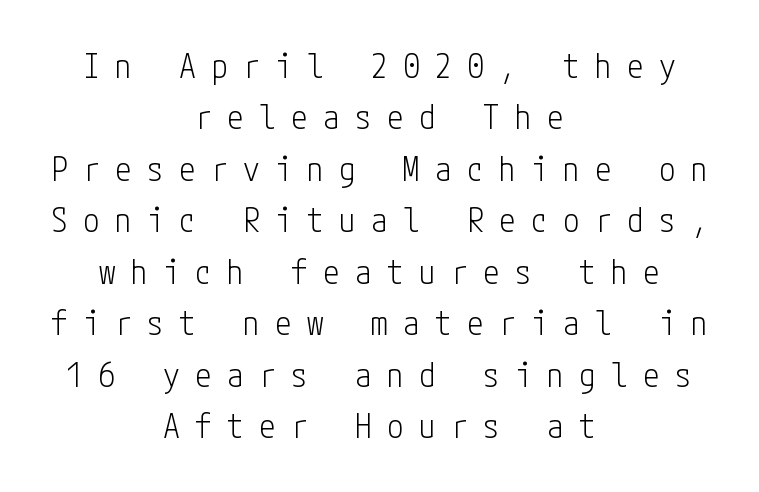
If you drew a line through each stem, it would be perfectly vertical. Which margin do the lines hug? Neither — every line sits in the middle. Serifs: no, the terminals of the letterforms are clean. Rule under the text: the space is simply empty. This sample uses expanded letter spacing, leaving extra air between glyphs.
